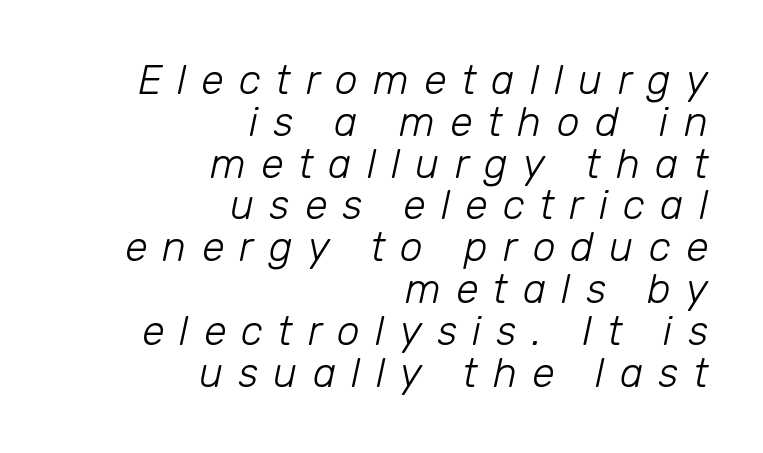
Q: Is the text bold? A: No.
Q: Is the text italic (slanted)? A: Yes, it leans right by about 12 degrees.
Q: Is the text underlined? A: No.
Q: How is the paragraph aligned? A: Right-aligned.
Q: Is the spacing between letters normal or unusually wide? A: Unusually wide.
Q: Is the spacing between lines tight, normal or loose? A: Tight.
Q: Width (condensed, normal, or wide)? A: Normal.
Q: Stroke contrast? A: Low.
Q: x-height? A: Medium.
Q: Monospaced? A: No.
